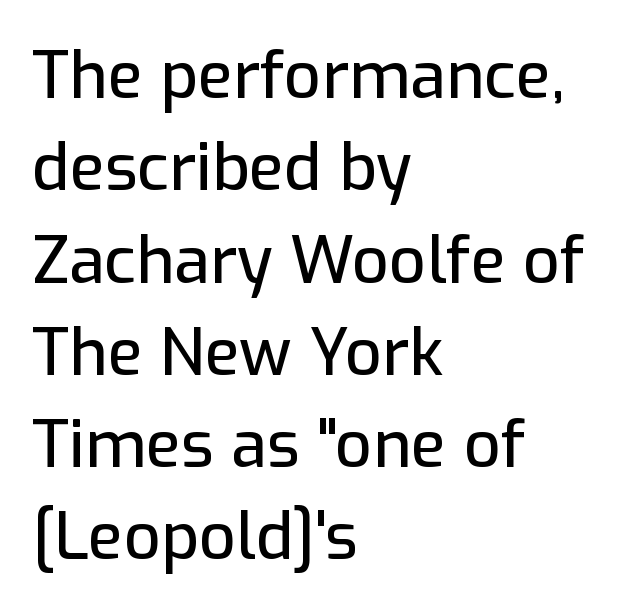
The image shows 65 px sans-serif type, upright; set left-aligned, normal line spacing (1.42x), normal letter spacing, not underlined; low stroke contrast and a medium x-height.
